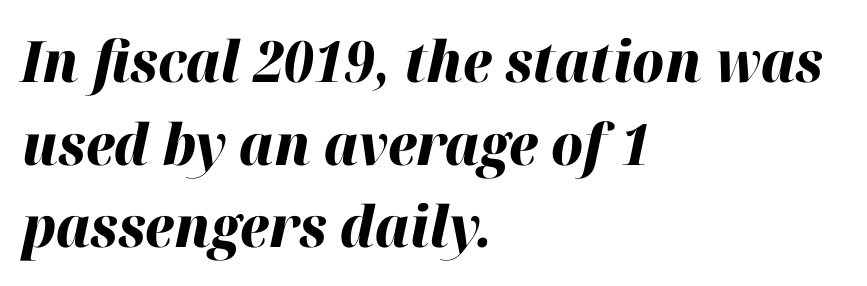
Q: Is the text bold? A: Yes.
Q: Is the text italic (slanted)? A: Yes, it leans right by about 12 degrees.
Q: Is the text underlined? A: No.
Q: How is the paragraph aligned? A: Left-aligned.
Q: Is the spacing between letters normal or unusually wide? A: Normal.
Q: Is the spacing between lines tight, normal or loose? A: Normal.
Q: Width (condensed, normal, or wide)? A: Normal.
Q: Stroke contrast? A: High.
Q: x-height? A: Medium.
Q: Monospaced? A: No.
